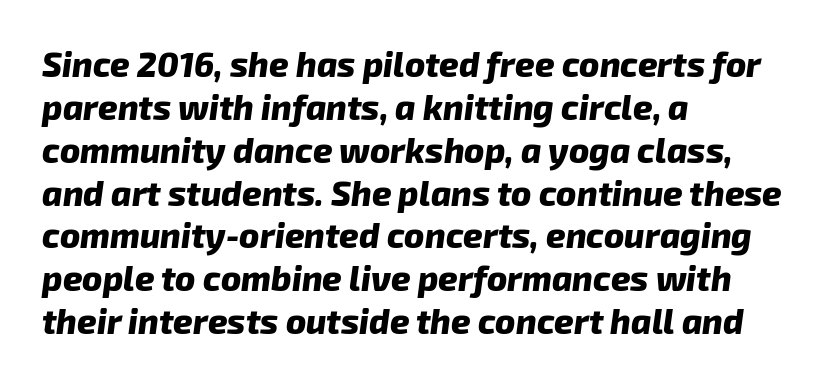
{"serif": "no", "bold": "yes", "weight": "heavy", "width": "normal", "stroke_contrast": "low", "x_height": "medium", "monospaced": "no", "underline": "no", "align": "left", "line_spacing": "normal", "line_spacing_ratio": 1.26, "letter_spacing": "normal", "letter_spacing_em": 0.0, "glyph_px": 34}
